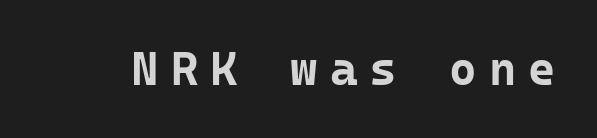
Q: Is the text bold? A: Yes.
Q: Is the text italic (slanted)? A: No, it is upright.
Q: Is the typeface a serif or a sans-serif typeface? A: Sans-serif.
Q: Is the text underlined? A: No.
Q: Is the spacing between letters normal or unusually wide? A: Unusually wide.
Q: Width (condensed, normal, or wide)? A: Normal.
Q: Stroke contrast? A: Low.
Q: x-height? A: Medium.
Q: Monospaced? A: Yes.
